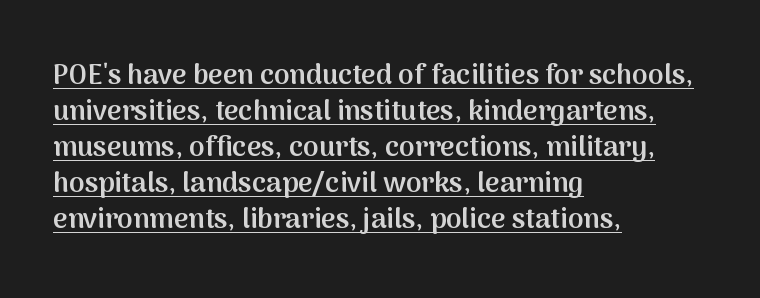
{"serif": "no", "italic": "no", "bold": "semi", "weight": "semibold", "width": "normal", "stroke_contrast": "medium", "x_height": "medium", "monospaced": "no", "underline": "yes", "align": "left", "line_spacing": "normal", "line_spacing_ratio": 1.29, "letter_spacing": "normal", "letter_spacing_em": 0.0, "glyph_px": 28}
